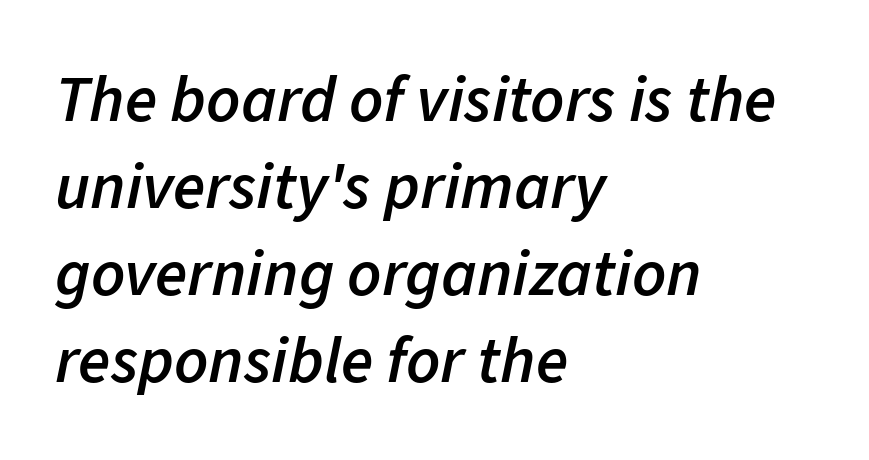
Q: Is the text bold? A: Semi-bold.
Q: Is the text italic (slanted)? A: Yes, it leans right by about 11 degrees.
Q: Is the text underlined? A: No.
Q: How is the paragraph aligned? A: Left-aligned.
Q: Is the spacing between letters normal or unusually wide? A: Normal.
Q: Is the spacing between lines tight, normal or loose? A: Normal.
Q: Width (condensed, normal, or wide)? A: Normal.
Q: Stroke contrast? A: Low.
Q: x-height? A: Medium.
Q: Monospaced? A: No.
